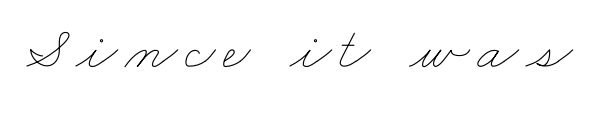
The space beneath each line is pristine and unruled. Unbolded letterforms with no extra heft. Looks like regular typesetting: each glyph gets only the width it needs.
